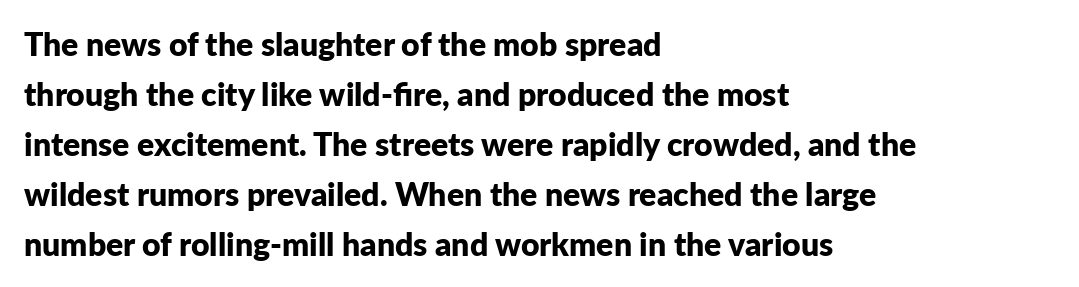
{"serif": "no", "italic": "no", "bold": "yes", "weight": "bold", "width": "normal", "stroke_contrast": "low", "x_height": "medium", "monospaced": "no", "underline": "no", "align": "left", "line_spacing": "normal", "line_spacing_ratio": 1.56, "letter_spacing": "normal", "letter_spacing_em": 0.0, "glyph_px": 32}
